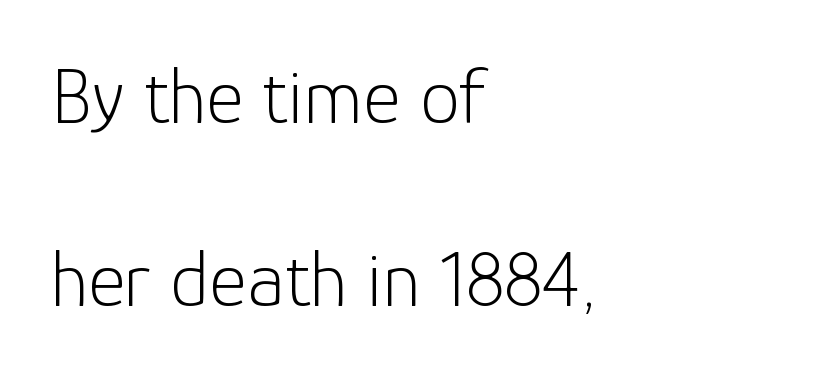
The image shows 80 px light sans-serif type, upright; set left-aligned, loose line spacing (2.29x), normal letter spacing, not underlined; low stroke contrast and a medium x-height.
